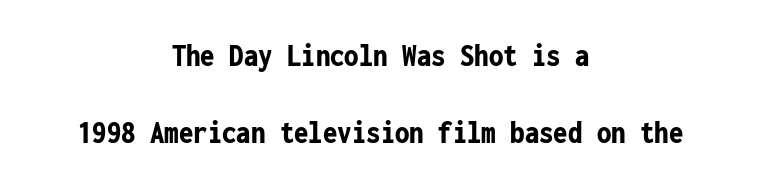
The image shows 32 px bold, condensed sans-serif type, upright, monospaced; set centered, loose line spacing (2.4x), normal letter spacing, not underlined; low stroke contrast and a medium x-height.
